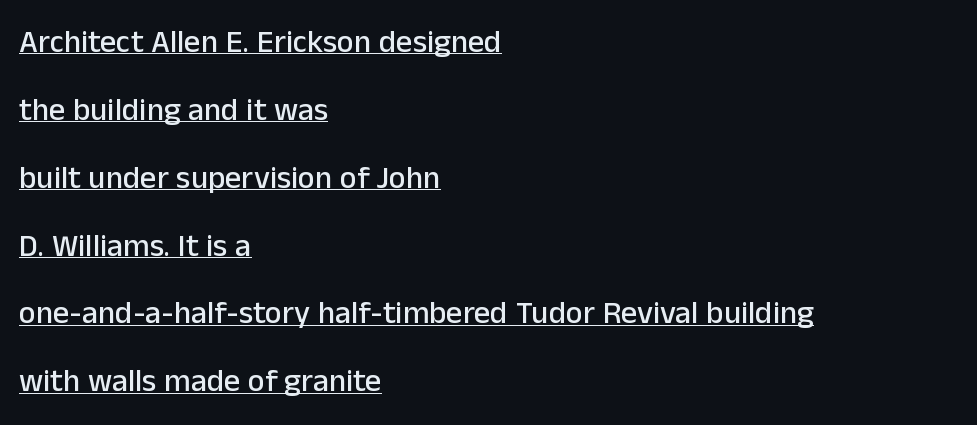
Q: Is the text italic (slanted)? A: No, it is upright.
Q: Is the typeface a serif or a sans-serif typeface? A: Sans-serif.
Q: Is the text underlined? A: Yes.
Q: How is the paragraph aligned? A: Left-aligned.
Q: Is the spacing between letters normal or unusually wide? A: Normal.
Q: Is the spacing between lines tight, normal or loose? A: Loose.
Q: Width (condensed, normal, or wide)? A: Normal.
Q: Stroke contrast? A: Low.
Q: x-height? A: Medium.
Q: Monospaced? A: No.
